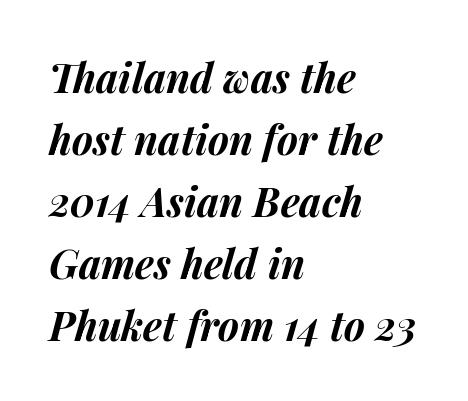
{"italic": "yes", "lean": "right", "slant_degrees": 14, "bold": "yes", "weight": "bold", "width": "normal", "stroke_contrast": "medium", "x_height": "medium", "monospaced": "no", "underline": "no", "align": "left", "line_spacing": "normal", "line_spacing_ratio": 1.55, "letter_spacing": "normal", "letter_spacing_em": 0.0, "glyph_px": 40}
